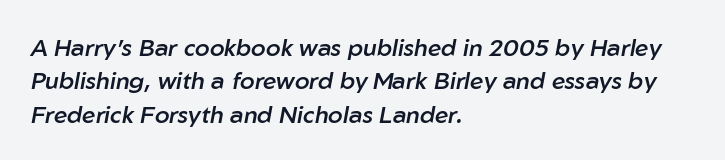
The image shows 24 px text type, italic (leaning right); set left-aligned, normal line spacing (1.39x), normal letter spacing, not underlined.
